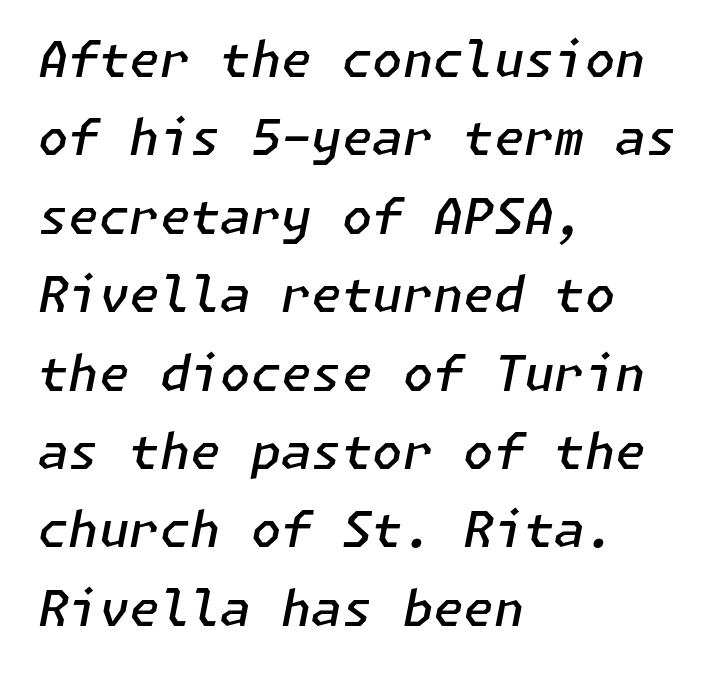
Clear beneath every line of the passage. Typeset ragged right — the left edge is the straight one. Tracking value appears to be zero — textbook default spacing. Does the weight exceed regular? Yes, but only to semibold. In terms of leading, this rendering sits right in the middle. The passage shown leans; its letterforms are oblique.
